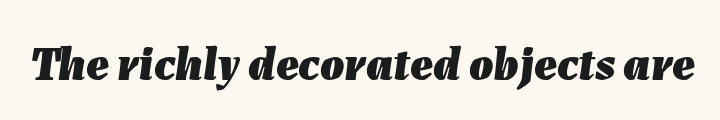
{"italic": "yes", "lean": "right", "slant_degrees": 7, "bold": "yes", "weight": "heavy", "width": "normal", "stroke_contrast": "low", "x_height": "medium", "monospaced": "no", "underline": "no", "letter_spacing": "normal", "letter_spacing_em": 0.0, "glyph_px": 48}
